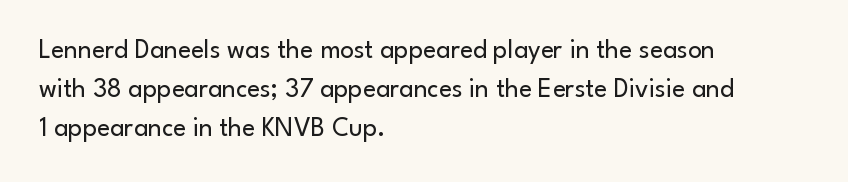
The image shows 27 px text type, upright; set left-aligned, normal line spacing (1.45x), normal letter spacing, not underlined.
